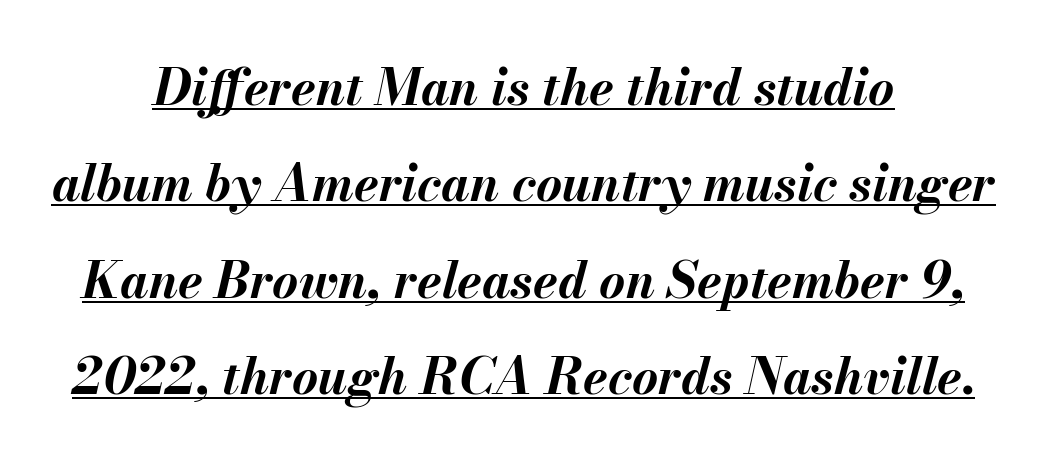
{"italic": "yes", "lean": "right", "slant_degrees": 13, "bold": "yes", "weight": "bold", "width": "normal", "stroke_contrast": "medium", "x_height": "small", "monospaced": "no", "underline": "yes", "line_spacing": "loose", "line_spacing_ratio": 1.93, "letter_spacing": "normal", "letter_spacing_em": 0.0, "glyph_px": 50}
